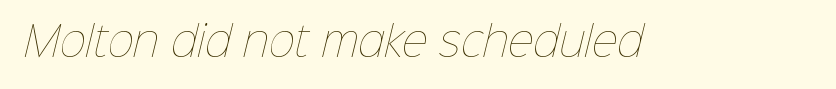
Q: Is the text bold? A: No.
Q: Is the text underlined? A: No.
Q: Is the spacing between letters normal or unusually wide? A: Normal.
Q: Width (condensed, normal, or wide)? A: Normal.
Q: Stroke contrast? A: Low.
Q: x-height? A: Medium.
Q: Monospaced? A: No.
